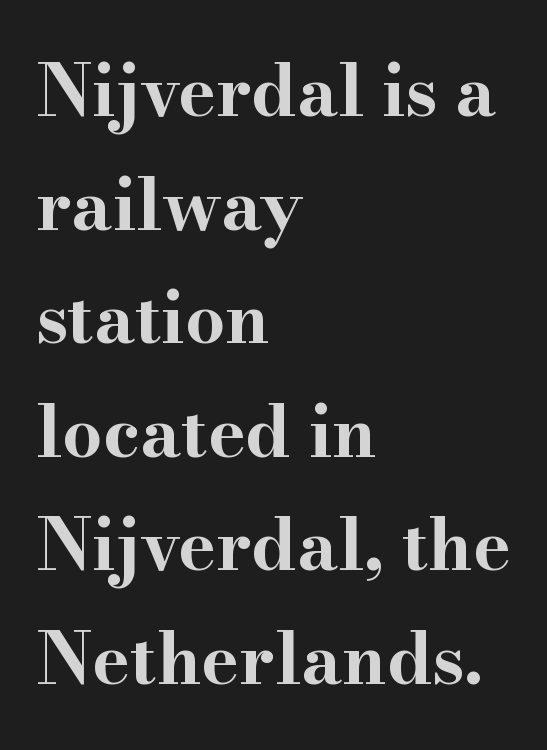
{"serif": "yes", "italic": "no", "bold": "yes", "weight": "bold", "width": "wide", "stroke_contrast": "high", "x_height": "small", "monospaced": "no", "underline": "no", "align": "left", "line_spacing": "normal", "line_spacing_ratio": 1.6, "letter_spacing": "normal", "letter_spacing_em": 0.0, "glyph_px": 71}
